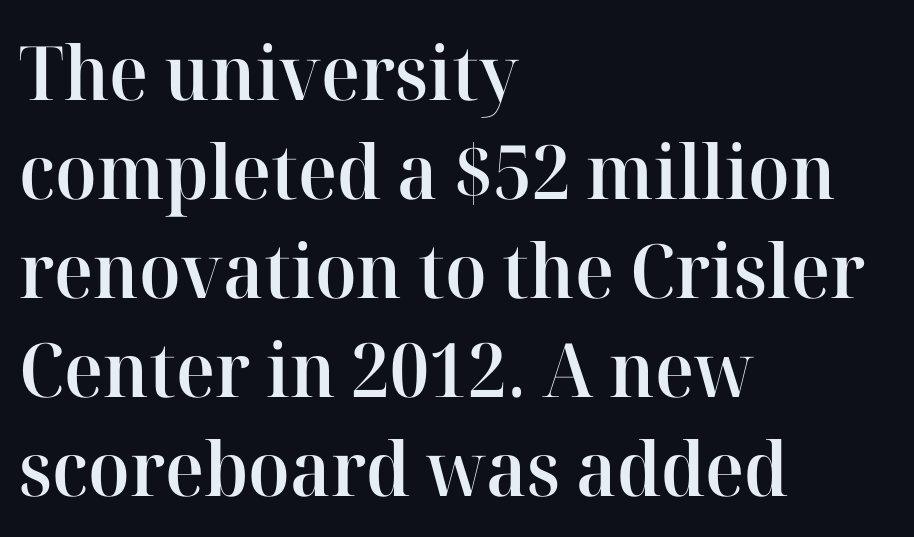
{"serif": "yes", "italic": "no", "bold": "semi", "weight": "semibold", "width": "normal", "stroke_contrast": "high", "x_height": "medium", "monospaced": "no", "underline": "no", "align": "left", "line_spacing": "normal", "line_spacing_ratio": 1.32, "letter_spacing": "normal", "letter_spacing_em": 0.0, "glyph_px": 75}
